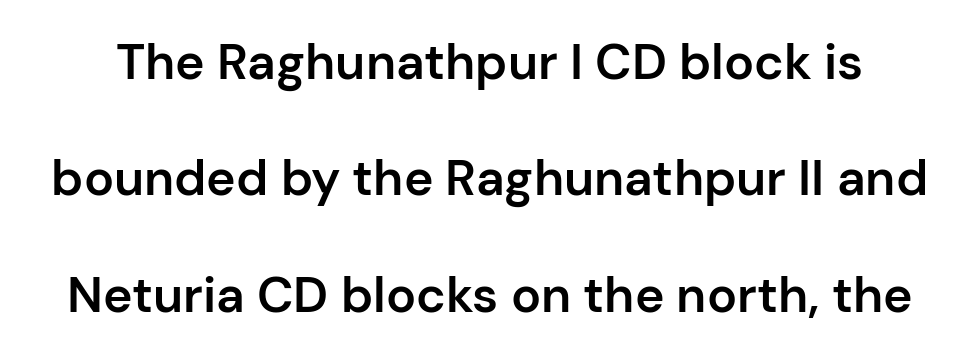
The image shows 50 px semibold sans-serif type, upright; set loose line spacing (2.33x), normal letter spacing, not underlined; low stroke contrast and a medium x-height.
